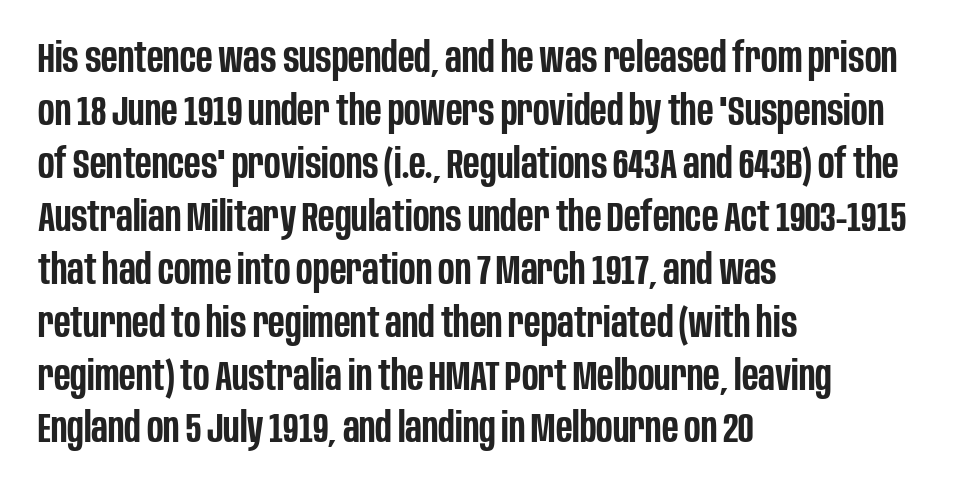
Every row of glyphs begins at an identical x-position on the left. No word sits above an underline. Its strokes are somewhat broadened, the hallmark of semibold type. What kind of face is this? One without serifs — a sans.
